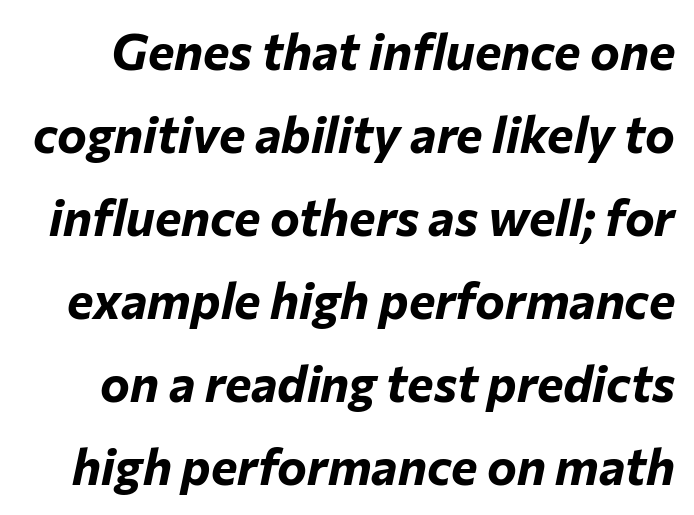
Default kerning and tracking; the words read as compact shapes. Pretty heavy lettering here — definitely bold. The area under the type is left untouched. The face used here has a pronounced slope to its letters. Looks like regular typesetting: each glyph gets only the width it needs.
